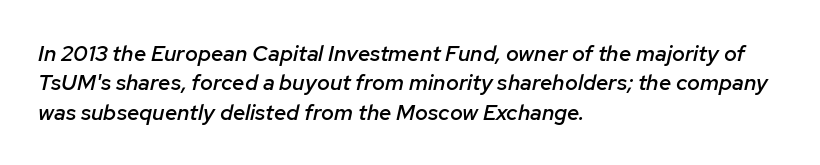
{"italic": "yes", "lean": "right", "slant_degrees": 12, "bold": "semi", "underline": "no", "align": "left", "line_spacing": "normal", "line_spacing_ratio": 1.33, "letter_spacing": "normal", "letter_spacing_em": 0.0, "glyph_px": 22}
